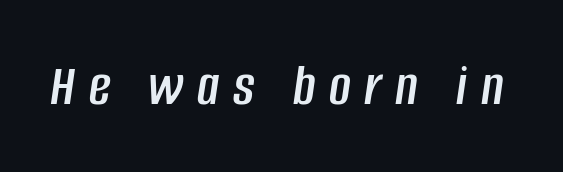
Q: Is the text italic (slanted)? A: Yes, it leans right by about 8 degrees.
Q: Is the text underlined? A: No.
Q: Is the spacing between letters normal or unusually wide? A: Unusually wide.
Q: Width (condensed, normal, or wide)? A: Condensed.
Q: Stroke contrast? A: Low.
Q: x-height? A: Large.
Q: Monospaced? A: No.
